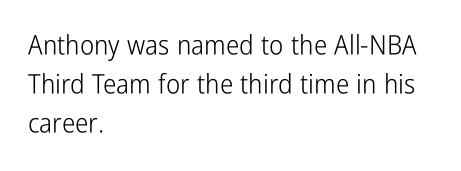
The image shows 27 px text type, upright; set left-aligned, normal line spacing (1.44x), normal letter spacing, not underlined.
